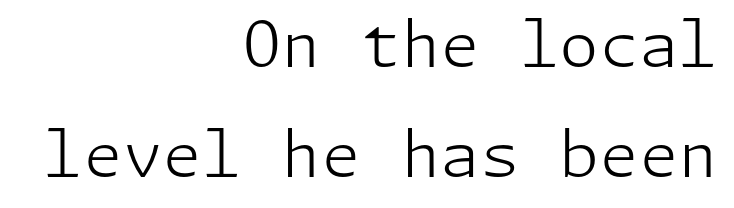
{"serif": "no", "italic": "no", "bold": "no", "weight": "light", "width": "normal", "stroke_contrast": "low", "x_height": "medium", "underline": "no", "align": "right", "line_spacing_ratio": 1.72, "letter_spacing": "normal", "letter_spacing_em": 0.0, "glyph_px": 64}
